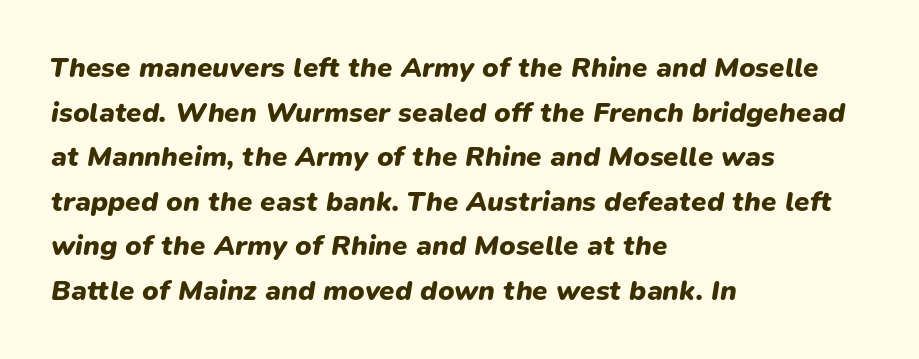
{"italic": "yes", "lean": "right", "slant_degrees": 9, "bold": "yes", "weight": "heavy", "width": "normal", "stroke_contrast": "low", "x_height": "medium", "monospaced": "no", "underline": "no", "align": "left", "line_spacing": "normal", "line_spacing_ratio": 1.59, "letter_spacing": "normal", "letter_spacing_em": 0.0, "glyph_px": 28}
